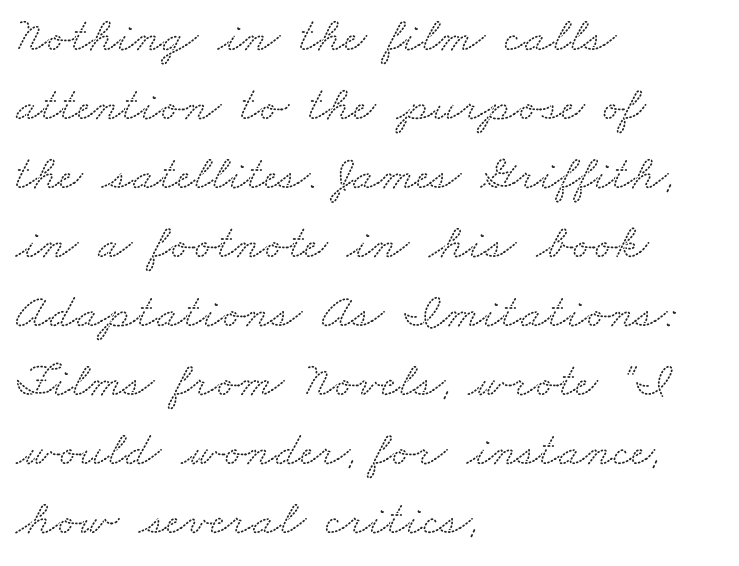
Q: Is the typeface a serif or a sans-serif typeface? A: Serif.
Q: Is the text underlined? A: No.
Q: How is the paragraph aligned? A: Left-aligned.
Q: Is the spacing between letters normal or unusually wide? A: Normal.
Q: Is the spacing between lines tight, normal or loose? A: Normal.
Q: Width (condensed, normal, or wide)? A: Wide.
Q: Stroke contrast? A: Low.
Q: x-height? A: Small.
Q: Monospaced? A: No.
